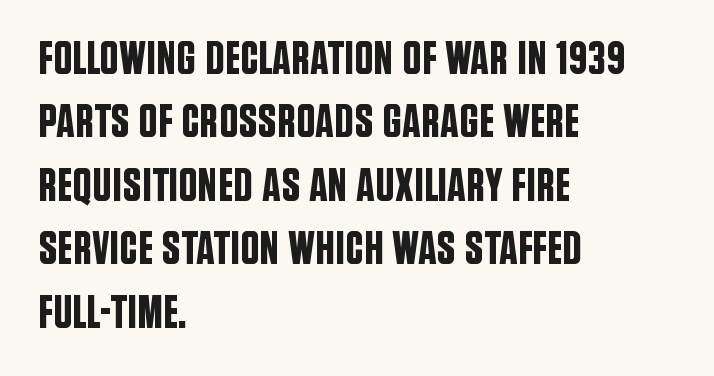
{"serif": "no", "italic": "no", "width": "condensed", "stroke_contrast": "low", "x_height": "large", "monospaced": "no", "underline": "no", "align": "left", "line_spacing": "normal", "line_spacing_ratio": 1.35, "letter_spacing": "normal", "letter_spacing_em": 0.0, "glyph_px": 47}
